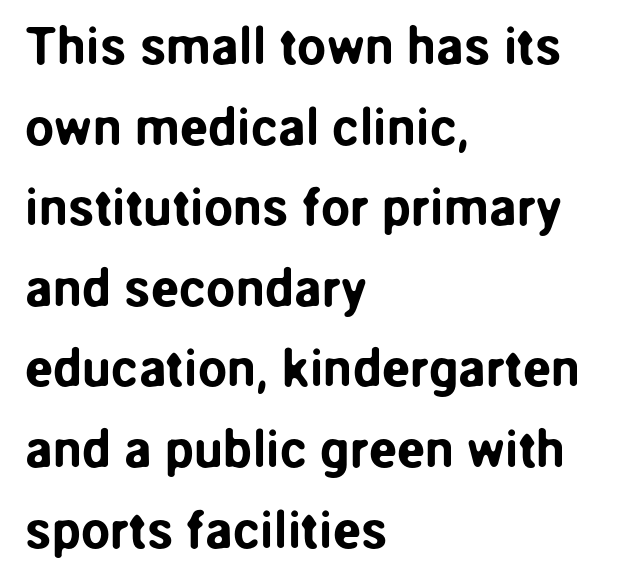
The text was rendered using a sans face with plain stroke endings. Is there much room between lines? A standard amount, neither cramped nor airy. The passage shown is typed in a proportional face where columns would drift. A typesetter would call this zero additional tracking. Descenders are the only things crossing below the line.
